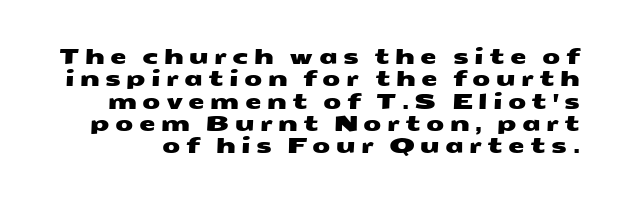
The image shows 21 px text type; set tight line spacing (1.06x), unusually wide letter spacing (+0.25 em), not underlined.
